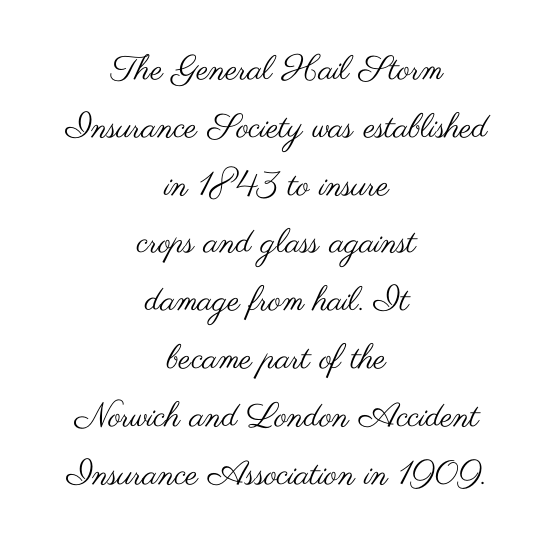
Q: Is the text bold? A: No.
Q: Is the text italic (slanted)? A: Yes.
Q: Is the typeface a serif or a sans-serif typeface? A: Sans-serif.
Q: Is the text underlined? A: No.
Q: How is the paragraph aligned? A: Centered.
Q: Is the spacing between letters normal or unusually wide? A: Normal.
Q: Is the spacing between lines tight, normal or loose? A: Normal.
Q: Width (condensed, normal, or wide)? A: Wide.
Q: Stroke contrast? A: Medium.
Q: x-height? A: Small.
Q: Monospaced? A: No.
